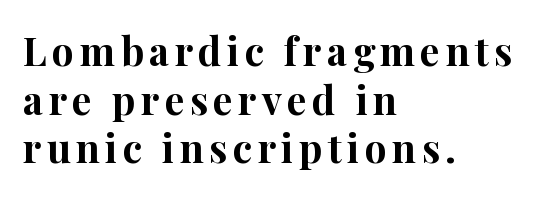
Typographically, this falls in the serif category. These lines sit exactly where default settings would place them. The rag falls on the right side of this text block. These words are printed bold, with thick strokes throughout. Rule under the text: the space is simply empty. This sample has the flowing, uneven cadence of proportional lettering.
